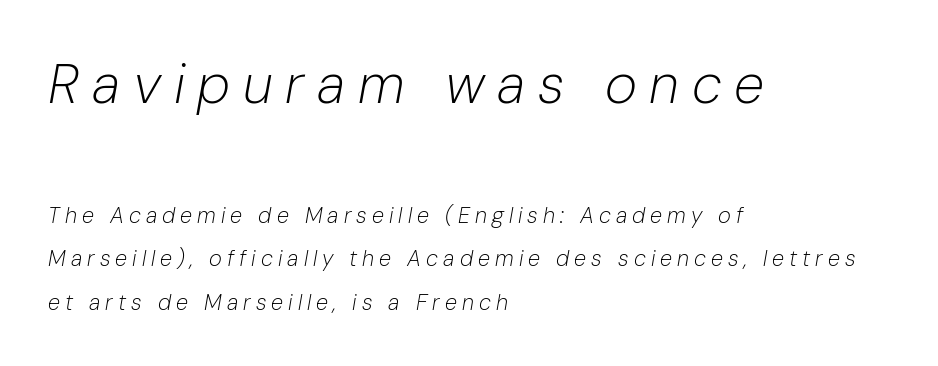
{"italic": "yes", "lean": "right", "slant_degrees": 10, "bold": "no", "weight": "light", "width": "normal", "stroke_contrast": "low", "x_height": "medium", "monospaced": "no", "underline": "no", "align": "left", "line_spacing": "loose", "line_spacing_ratio": 1.98, "letter_spacing": "wide", "letter_spacing_em": 0.23, "larger_block": "first", "size_ratio": 2.5, "glyph_px": 55}
